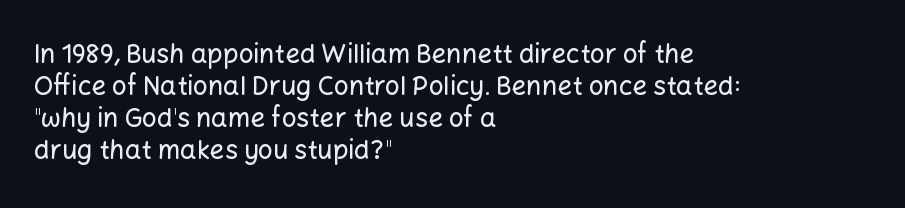
Standard letterfit; no display-style spreading of the glyphs. The string is rendered with underlining switched off. Compared with a centered layout, this one pins lines to the left instead. Vertical strokes here are truly vertical.
